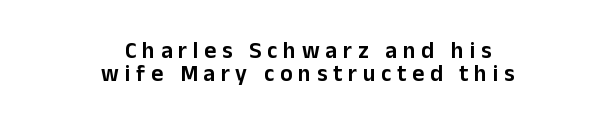
{"italic": "no", "underline": "no", "align": "center", "line_spacing": "tight", "line_spacing_ratio": 0.98, "letter_spacing": "wide", "letter_spacing_em": 0.25, "glyph_px": 23}
